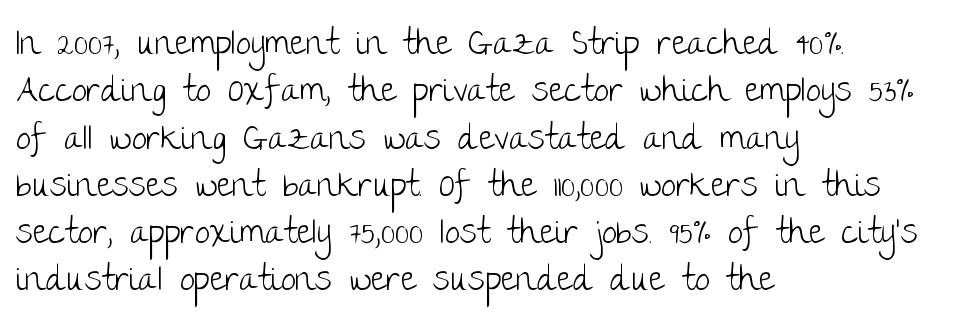
Q: Is the text bold? A: No.
Q: Is the text italic (slanted)? A: No, it is upright.
Q: Is the typeface a serif or a sans-serif typeface? A: Sans-serif.
Q: Is the text underlined? A: No.
Q: How is the paragraph aligned? A: Left-aligned.
Q: Is the spacing between letters normal or unusually wide? A: Normal.
Q: Is the spacing between lines tight, normal or loose? A: Normal.
Q: Width (condensed, normal, or wide)? A: Normal.
Q: Stroke contrast? A: Low.
Q: x-height? A: Large.
Q: Monospaced? A: No.
